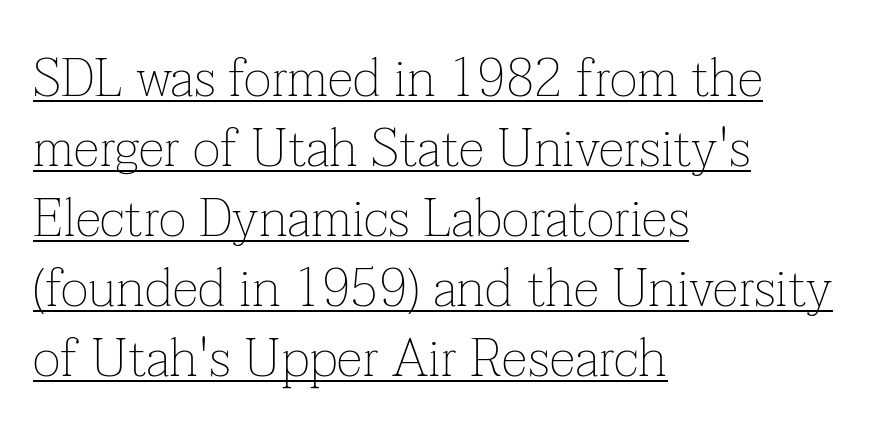
The image shows 53 px thin serif type, upright; set left-aligned, normal line spacing (1.32x), normal letter spacing, underlined; low stroke contrast and a medium x-height.
